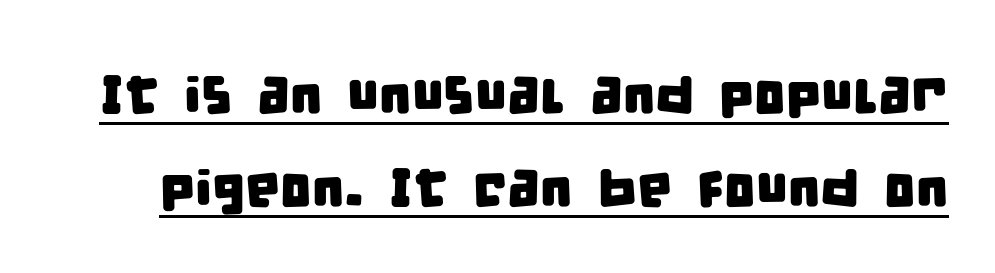
What kind of face is this? One without serifs — a sans. Inter-character spacing is left at the font's built-in metrics. Do the characters align in a grid? No, the font is proportional. The face used here appears with an underline applied.
